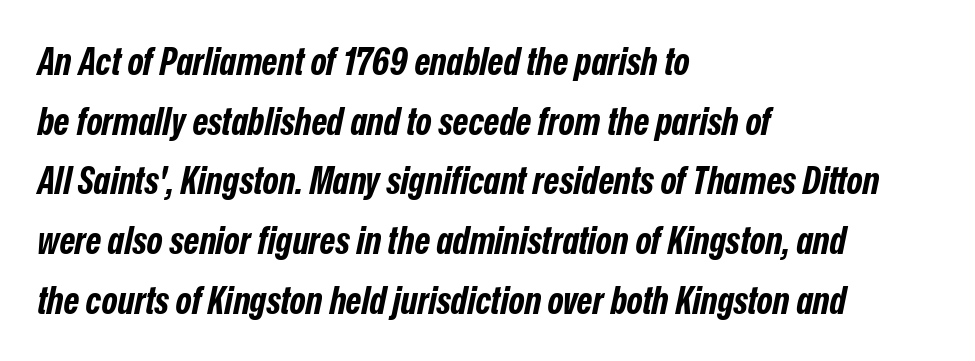
{"italic": "yes", "lean": "right", "slant_degrees": 12, "bold": "yes", "weight": "bold", "width": "condensed", "stroke_contrast": "low", "x_height": "medium", "monospaced": "no", "underline": "no", "align": "left", "line_spacing": "normal", "line_spacing_ratio": 1.57, "letter_spacing": "normal", "letter_spacing_em": 0.0, "glyph_px": 38}
